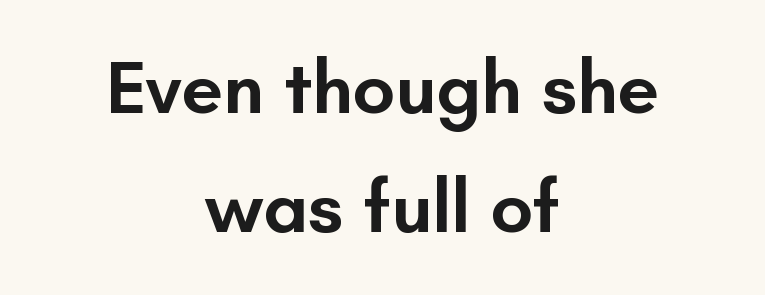
The image shows 75 px semibold sans-serif type, upright; set centered, normal line spacing (1.59x), normal letter spacing, not underlined; low stroke contrast and a small x-height.
